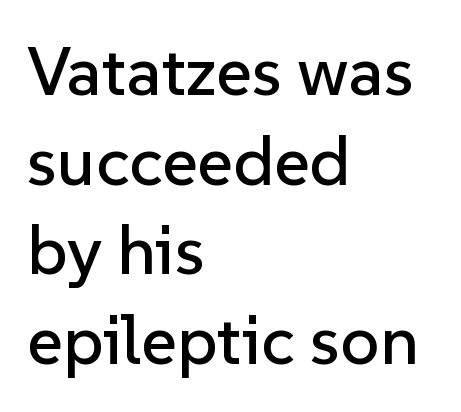
This is the regular roman posture of the typeface. In terms of letterspacing, this is plain default setting. What kind of face is this? One without serifs — a sans. Clear beneath every line of the passage. How would I describe the line gaps? Plain and ordinary. Where is the straight margin? On the left.
